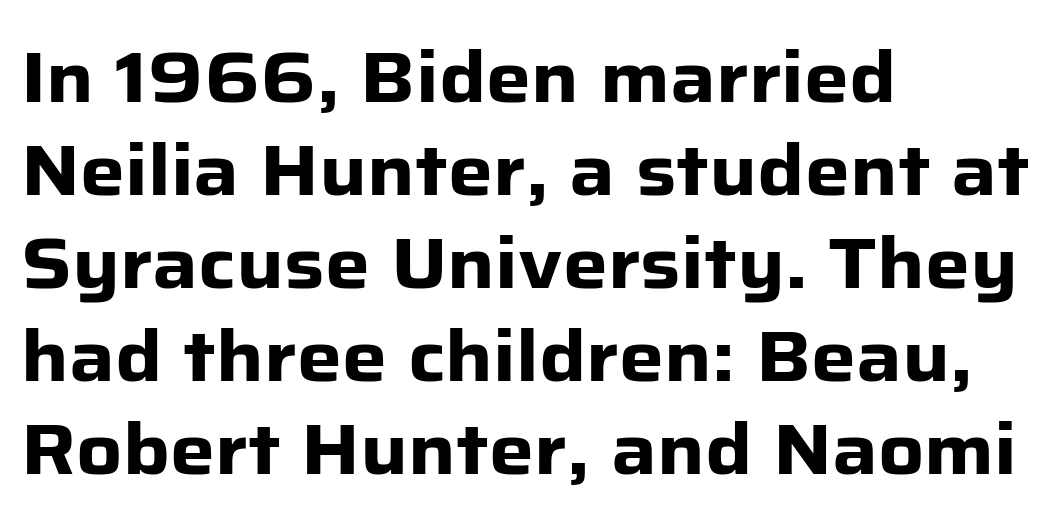
Q: Is the text bold? A: Yes.
Q: Is the text italic (slanted)? A: No, it is upright.
Q: Is the typeface a serif or a sans-serif typeface? A: Sans-serif.
Q: Is the text underlined? A: No.
Q: How is the paragraph aligned? A: Left-aligned.
Q: Is the spacing between letters normal or unusually wide? A: Normal.
Q: Is the spacing between lines tight, normal or loose? A: Normal.
Q: Width (condensed, normal, or wide)? A: Normal.
Q: Stroke contrast? A: Low.
Q: x-height? A: Medium.
Q: Monospaced? A: No.
